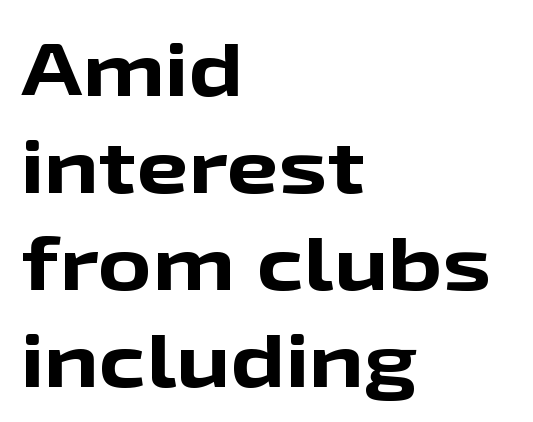
The image shows 74 px bold, wide sans-serif type, upright; set left-aligned, normal line spacing (1.31x), normal letter spacing, not underlined; low stroke contrast and a medium x-height.
